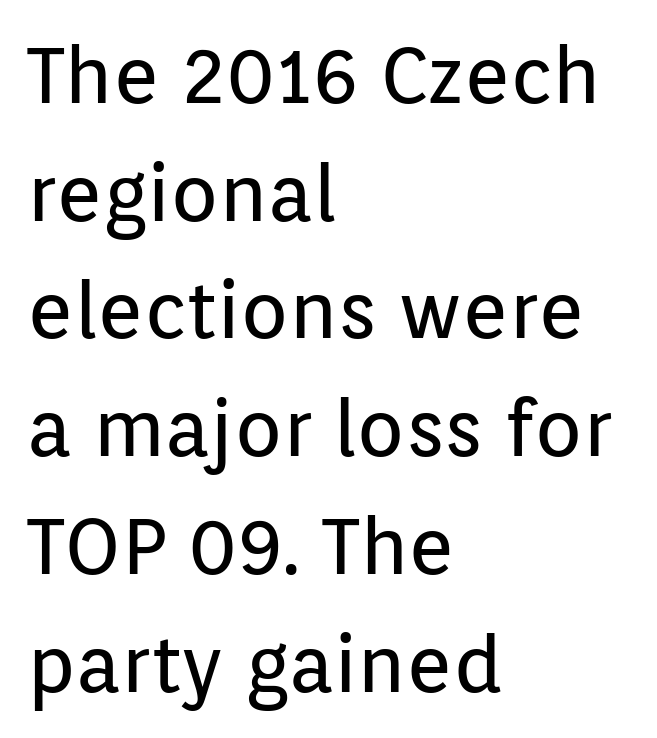
Which margin do the lines hug? The left one — the right edge is uneven. In terms of letterspacing, this is plain default setting. Is there much room between lines? A standard amount, neither cramped nor airy. Do the characters align in a grid? No, the font is proportional.
